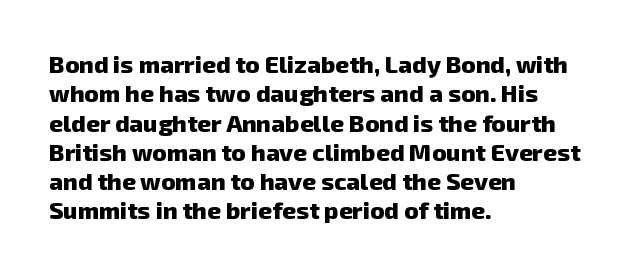
{"bold": "yes", "underline": "no", "align": "left", "line_spacing_ratio": 1.22, "letter_spacing": "normal", "letter_spacing_em": 0.0, "glyph_px": 24}
